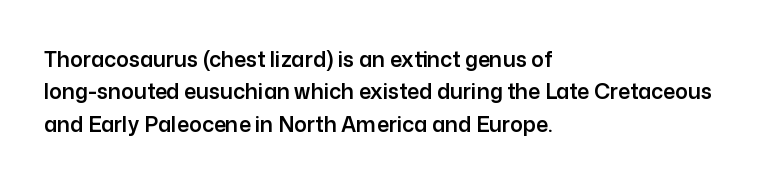
Q: Is the text italic (slanted)? A: No, it is upright.
Q: Is the text underlined? A: No.
Q: How is the paragraph aligned? A: Left-aligned.
Q: Is the spacing between letters normal or unusually wide? A: Normal.
Q: Is the spacing between lines tight, normal or loose? A: Normal.
